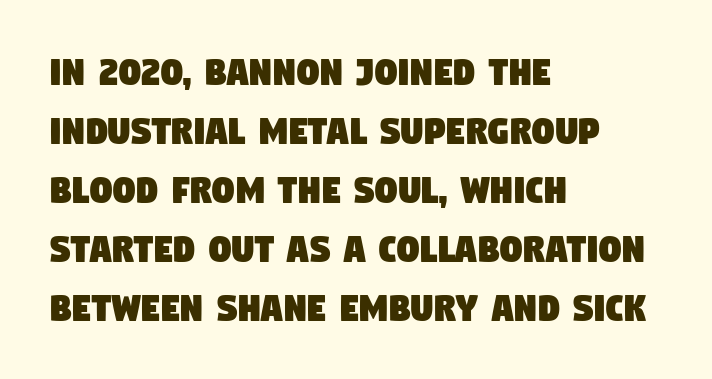
Q: Is the typeface a serif or a sans-serif typeface? A: Sans-serif.
Q: Is the text underlined? A: No.
Q: How is the paragraph aligned? A: Left-aligned.
Q: Is the spacing between letters normal or unusually wide? A: Normal.
Q: Is the spacing between lines tight, normal or loose? A: Normal.
Q: Width (condensed, normal, or wide)? A: Condensed.
Q: Stroke contrast? A: Low.
Q: x-height? A: Large.
Q: Monospaced? A: No.
